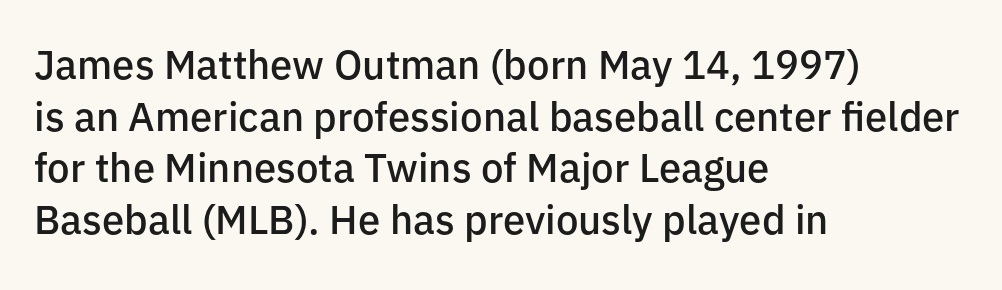
{"serif": "no", "italic": "no", "bold": "semi", "weight": "semibold", "width": "normal", "stroke_contrast": "low", "x_height": "medium", "monospaced": "no", "underline": "no", "align": "left", "line_spacing": "normal", "line_spacing_ratio": 1.29, "letter_spacing": "normal", "letter_spacing_em": 0.0, "glyph_px": 40}
